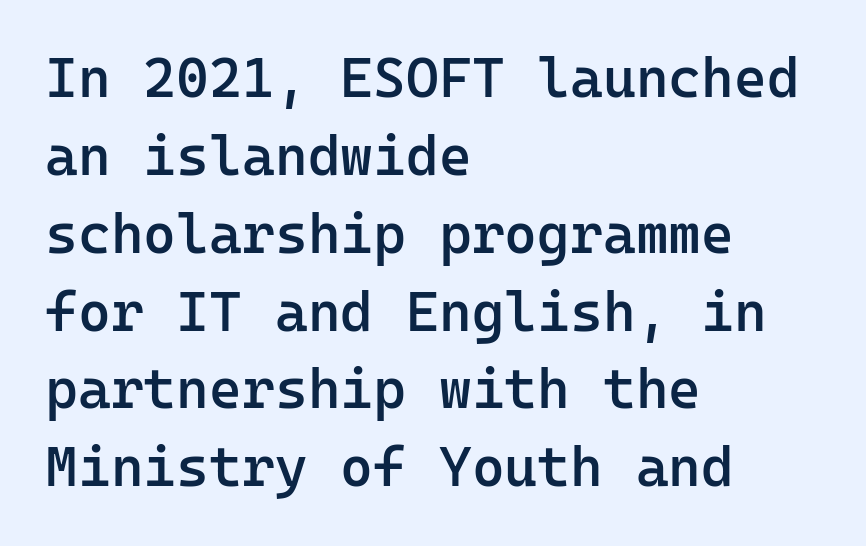
The typography opts for an upright posture over an oblique one. The font family rendered here belongs to the sans-serif group. Each glyph is drawn with semibold strokes, heavier than normal yet not fully bold. Check the space under the baseline: it is left empty. The line texture is even and compact thanks to regular tracking.
